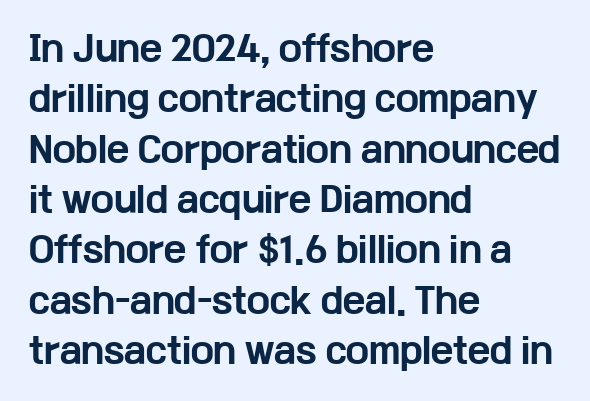
{"serif": "no", "italic": "no", "bold": "yes", "weight": "bold", "width": "wide", "stroke_contrast": "low", "x_height": "medium", "monospaced": "no", "underline": "no", "align": "left", "line_spacing": "normal", "line_spacing_ratio": 1.48, "letter_spacing": "normal", "letter_spacing_em": 0.0, "glyph_px": 34}
